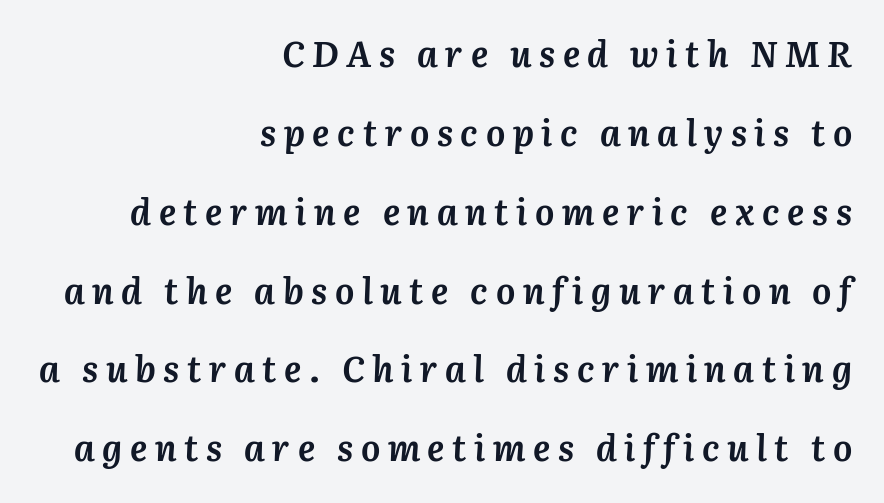
The image shows 36 px semibold type, italic (leaning right); set right-aligned, loose line spacing (2.19x), unusually wide letter spacing (+0.21 em), not underlined; medium stroke contrast and a medium x-height.
